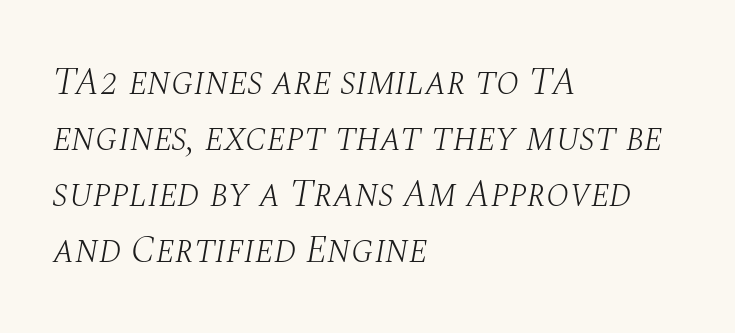
Stems and bowls with no extra thickness — not bold. One glance says typical: line gaps are just what's usual. Leftover space on each line is placed entirely after the last word. The glyphs look as if they've been sheared to an angle. The glyphs in this specimen are seriffed. Proportional: the letters do not fall into vertical columns.
